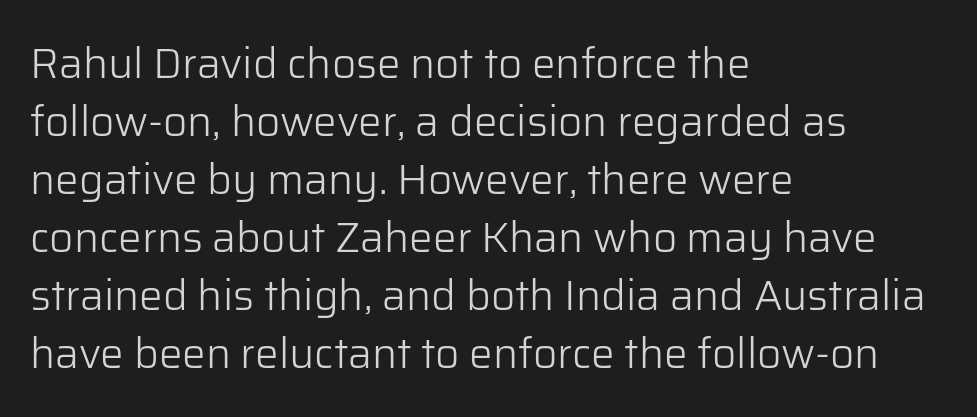
The image shows 42 px light sans-serif type, upright; set left-aligned, normal line spacing (1.38x), normal letter spacing, not underlined; low stroke contrast and a medium x-height.
